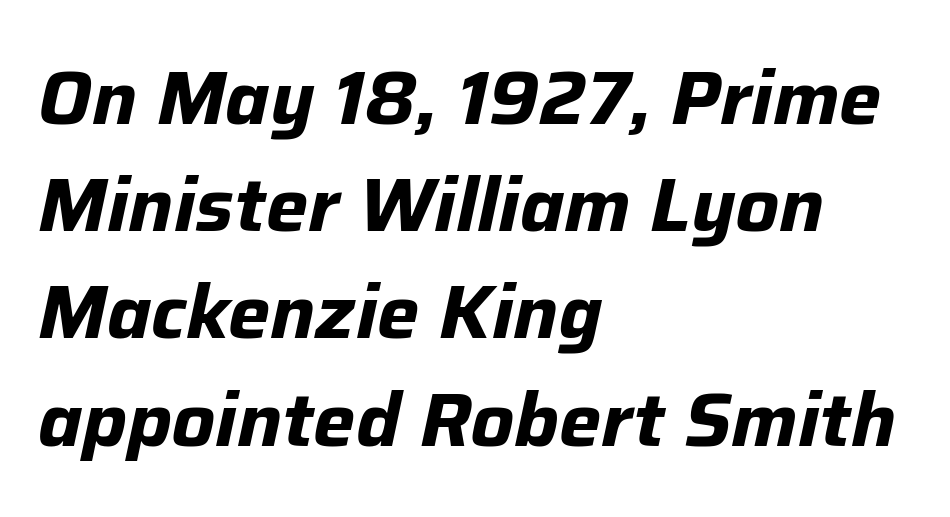
Lines of text with bare space underneath. Characters are canted at an angle relative to the baseline's perpendicular. Rows of type keep a routine distance in the vertical direction. Note the varied advance widths — an 'i' is clearly narrower than an 'm'. In CSS terms this would be text-align: left. The letterforms sit shoulder to shoulder at normal distance.
